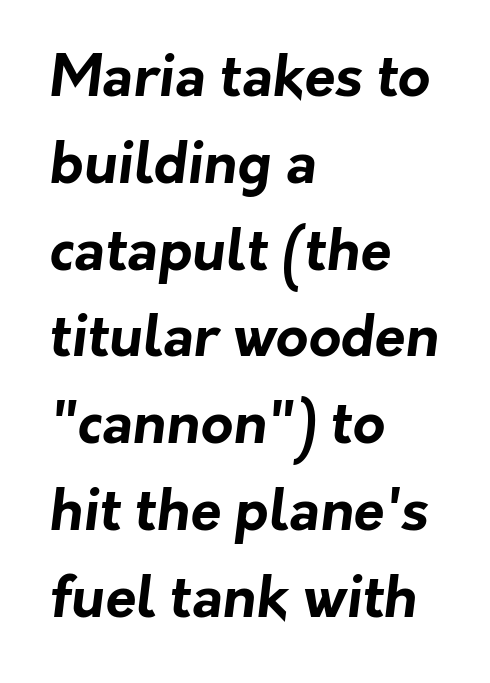
Q: Is the text bold? A: Yes.
Q: Is the typeface a serif or a sans-serif typeface? A: Sans-serif.
Q: Is the text underlined? A: No.
Q: How is the paragraph aligned? A: Left-aligned.
Q: Is the spacing between letters normal or unusually wide? A: Normal.
Q: Is the spacing between lines tight, normal or loose? A: Normal.
Q: Width (condensed, normal, or wide)? A: Normal.
Q: Stroke contrast? A: Low.
Q: x-height? A: Medium.
Q: Monospaced? A: No.
